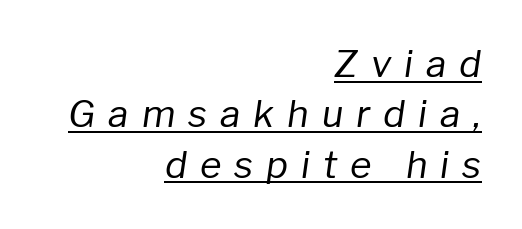
This sample uses an oblique cut, with every glyph tilted off the vertical. The paragraph shown leans on its right margin. The face used here is rendered with a markedly widened letterfit. The cut favours lightness, reaching ordinary text weight at its darkest. Do the characters align in a grid? No, the font is proportional.
